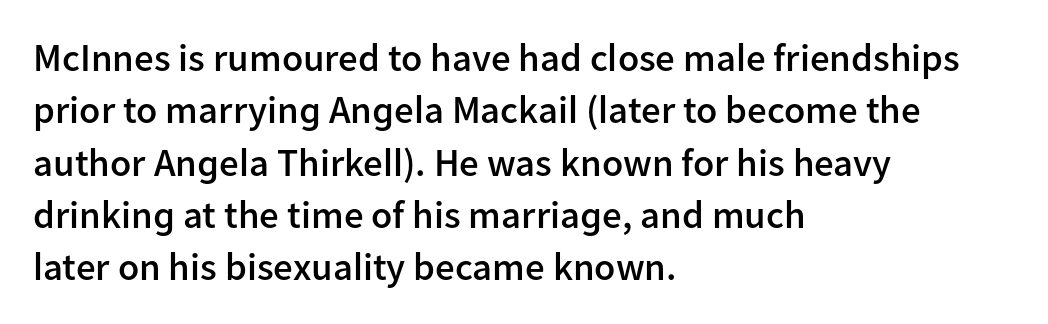
{"serif": "no", "italic": "no", "bold": "semi", "weight": "semibold", "width": "normal", "stroke_contrast": "low", "x_height": "medium", "monospaced": "no", "underline": "no", "align": "left", "line_spacing": "normal", "line_spacing_ratio": 1.34, "letter_spacing": "normal", "letter_spacing_em": 0.0, "glyph_px": 39}
